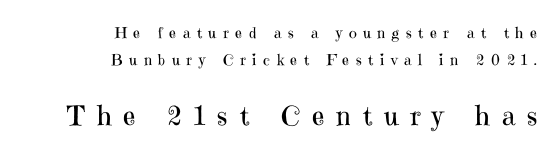
{"italic": "no", "bold": "no", "underline": "no", "align": "right", "line_spacing_ratio": 1.77, "letter_spacing": "wide", "letter_spacing_em": 0.44, "larger_block": "second", "size_ratio": 1.8, "glyph_px": 27}
